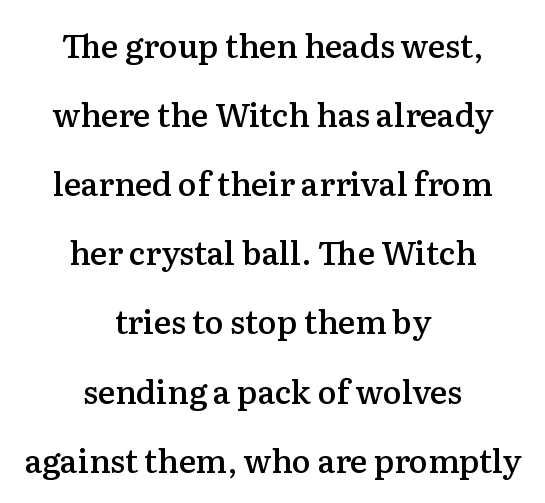
The image shows 32 px semibold serif type, upright; set centered, loose line spacing (2.16x), normal letter spacing, not underlined; medium stroke contrast and a medium x-height.
